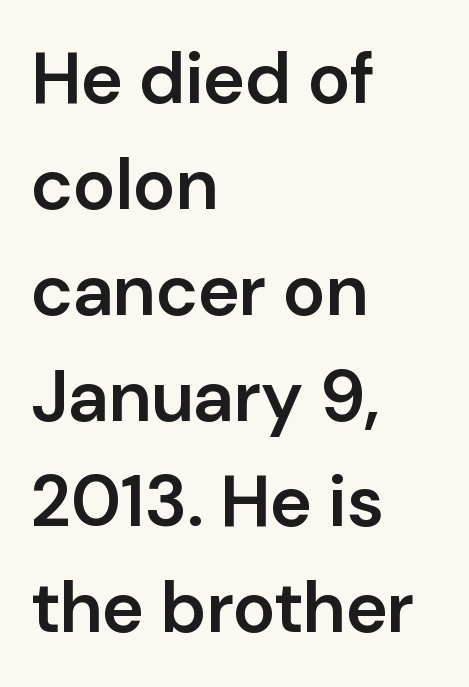
Any mark beneath the type? The region is blank. A classic flush-left, rag-right setting is used for this passage. The letterforms sit shoulder to shoulder at normal distance. Evenly set lines give the paragraph a standard silhouette. Character widths vary here, with narrow letters taking less room than wide ones. In terms of letterform style, serifs are entirely absent.
